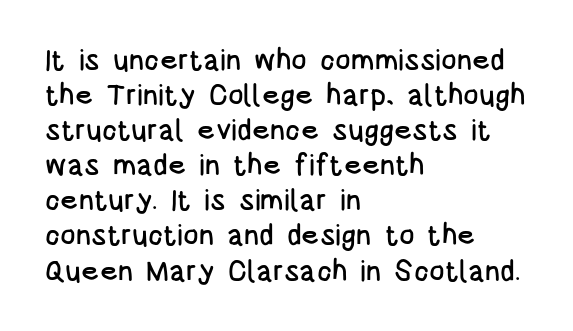
The passage shown is typed in a proportional face where columns would drift. Do the letters lean? They stand straight. Short and long lines alike share a common starting point at left. There is no visible air inserted between adjacent glyphs.
